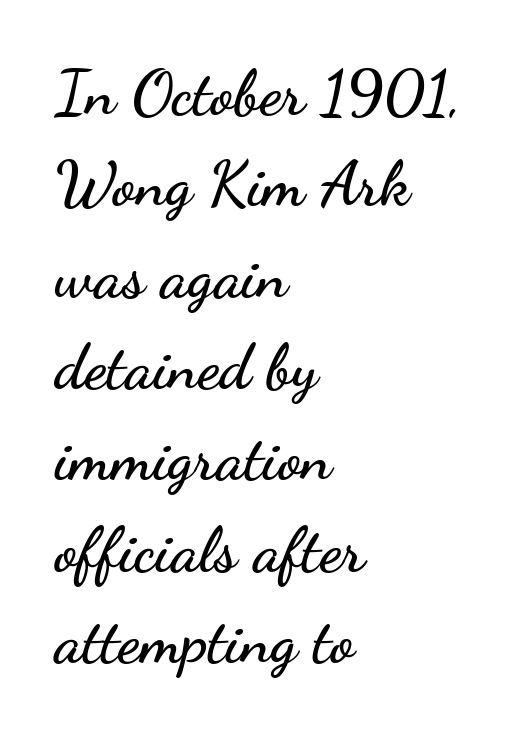
Classification — sans serif. Each word holds together tightly as a unit, with standard inter-letter gaps. If you drew a ruler down the left edge, every line would touch it. The space directly below the letters is spotless. If you measured baseline to baseline, you'd find a middling distance. Proportional: the letters do not fall into vertical columns.
